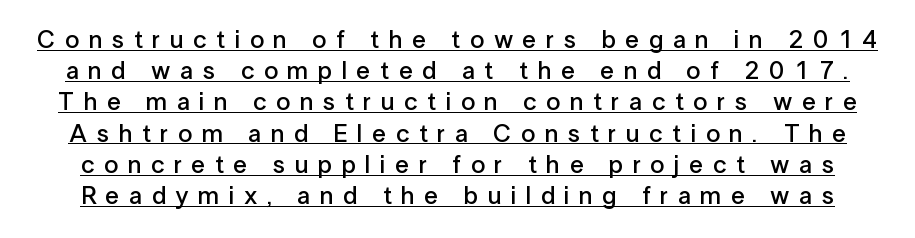
Q: Is the text bold? A: Semi-bold.
Q: Is the text italic (slanted)? A: No, it is upright.
Q: Is the text underlined? A: Yes.
Q: Is the spacing between letters normal or unusually wide? A: Unusually wide.
Q: Is the spacing between lines tight, normal or loose? A: Normal.
